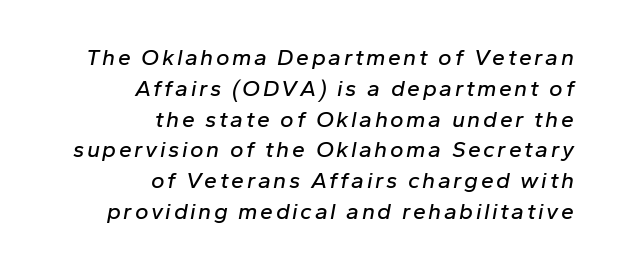
Whoever set this chose a conventional vertical rhythm. Layout note: lines flush right. Words float on clear page, feet unadorned. Tall strokes in this sample are angled rather than plumb.
